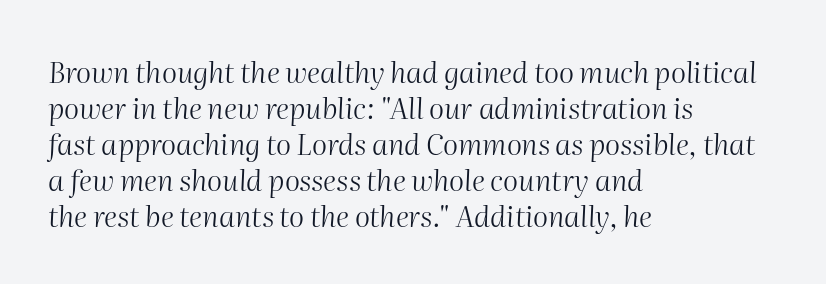
Q: Is the text bold? A: No.
Q: Is the text italic (slanted)? A: Yes, it leans right by about 2 degrees.
Q: Is the text underlined? A: No.
Q: How is the paragraph aligned? A: Left-aligned.
Q: Is the spacing between letters normal or unusually wide? A: Normal.
Q: Width (condensed, normal, or wide)? A: Normal.
Q: Stroke contrast? A: Medium.
Q: x-height? A: Medium.
Q: Monospaced? A: No.
